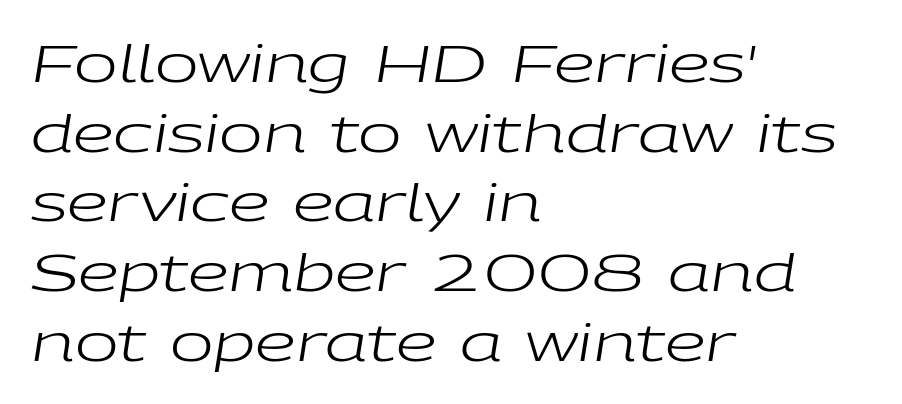
The image shows 52 px regular-weight, wide type, italic (leaning right); set left-aligned, normal line spacing (1.34x), normal letter spacing, not underlined; low stroke contrast and a medium x-height.
